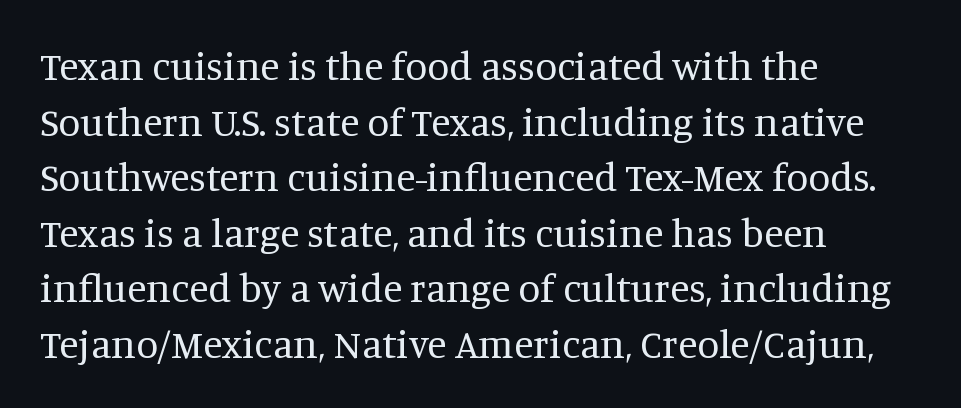
Q: Is the text bold? A: No.
Q: Is the text italic (slanted)? A: No, it is upright.
Q: Is the typeface a serif or a sans-serif typeface? A: Serif.
Q: Is the text underlined? A: No.
Q: How is the paragraph aligned? A: Left-aligned.
Q: Is the spacing between letters normal or unusually wide? A: Normal.
Q: Is the spacing between lines tight, normal or loose? A: Normal.
Q: Width (condensed, normal, or wide)? A: Normal.
Q: Stroke contrast? A: Medium.
Q: x-height? A: Large.
Q: Monospaced? A: No.
